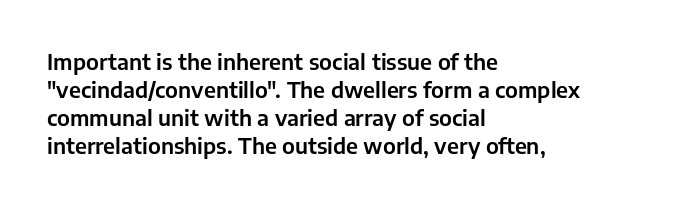
{"italic": "no", "underline": "no", "align": "left", "line_spacing": "normal", "line_spacing_ratio": 1.27, "letter_spacing": "normal", "letter_spacing_em": 0.0, "glyph_px": 22}
